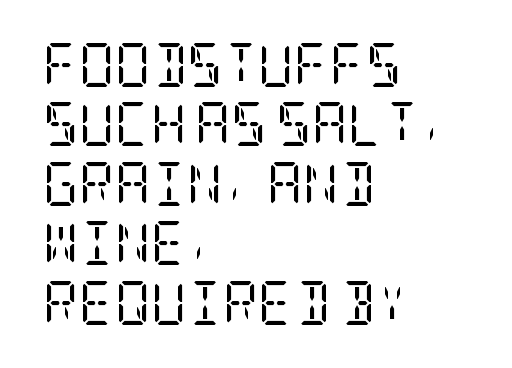
Descenders hang freely into open space. The passage is arranged the way most books set body copy — flush left. The letters stand straight up with perfectly vertical stems. The face used here is seriffed, in the tradition of book romans.
